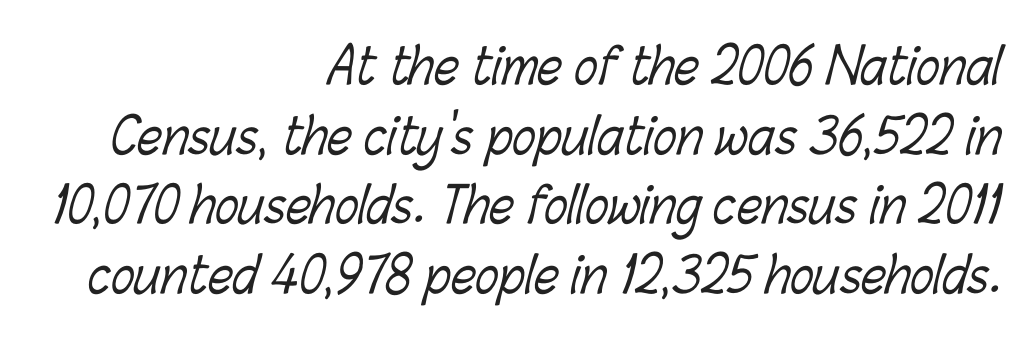
{"bold": "no", "weight": "light", "width": "condensed", "stroke_contrast": "low", "x_height": "medium", "monospaced": "no", "underline": "no", "align": "right", "line_spacing": "normal", "line_spacing_ratio": 1.42, "letter_spacing": "normal", "letter_spacing_em": 0.0, "glyph_px": 49}
